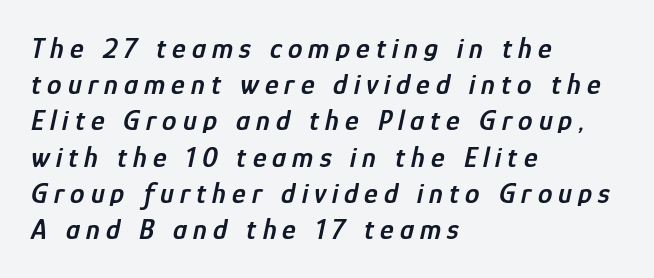
Q: Is the text bold? A: Semi-bold.
Q: Is the text italic (slanted)? A: Yes, it leans right by about 12 degrees.
Q: Is the text underlined? A: No.
Q: How is the paragraph aligned? A: Left-aligned.
Q: Is the spacing between letters normal or unusually wide? A: Unusually wide.
Q: Is the spacing between lines tight, normal or loose? A: Normal.
Q: Width (condensed, normal, or wide)? A: Condensed.
Q: Stroke contrast? A: Low.
Q: x-height? A: Medium.
Q: Monospaced? A: No.
